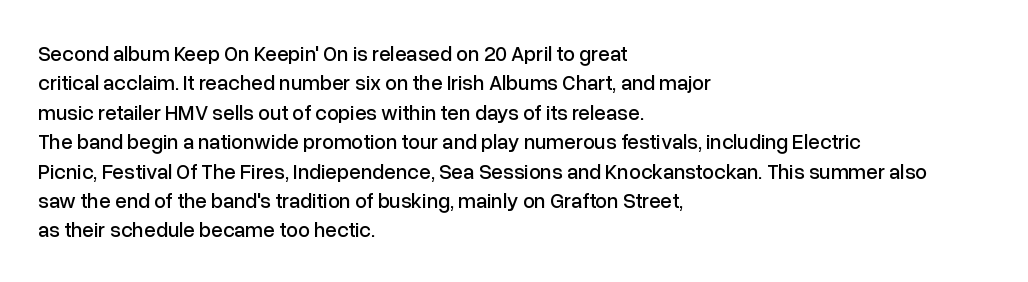
Q: Is the text italic (slanted)? A: No, it is upright.
Q: Is the text underlined? A: No.
Q: How is the paragraph aligned? A: Left-aligned.
Q: Is the spacing between letters normal or unusually wide? A: Normal.
Q: Is the spacing between lines tight, normal or loose? A: Normal.
